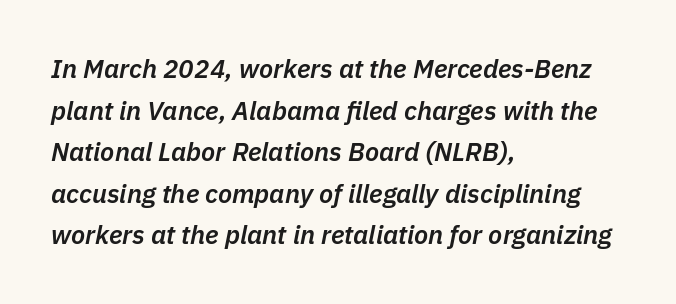
The image shows 26 px text type, italic (leaning right); set left-aligned, normal line spacing (1.6x), normal letter spacing, not underlined.
